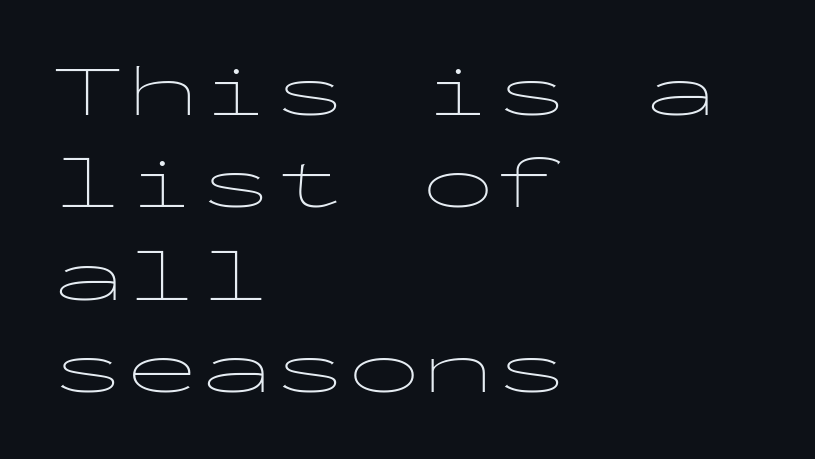
Standard letterfit; no display-style spreading of the glyphs. Tall strokes in this sample are plumb rather than angled. This block has exactly the height ordinary leading produces. Just letters on the line, the space beneath them empty.
